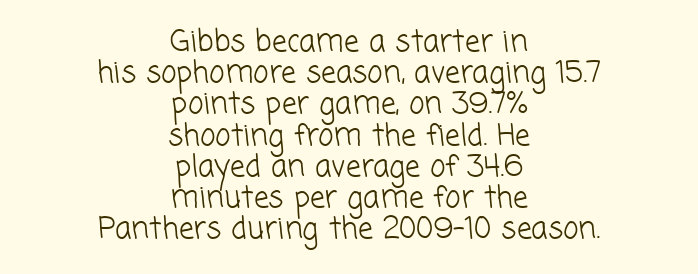
The image shows 30 px light sans-serif type; set centered, tight line spacing (1.04x), normal letter spacing, not underlined; low stroke contrast and a medium x-height.
